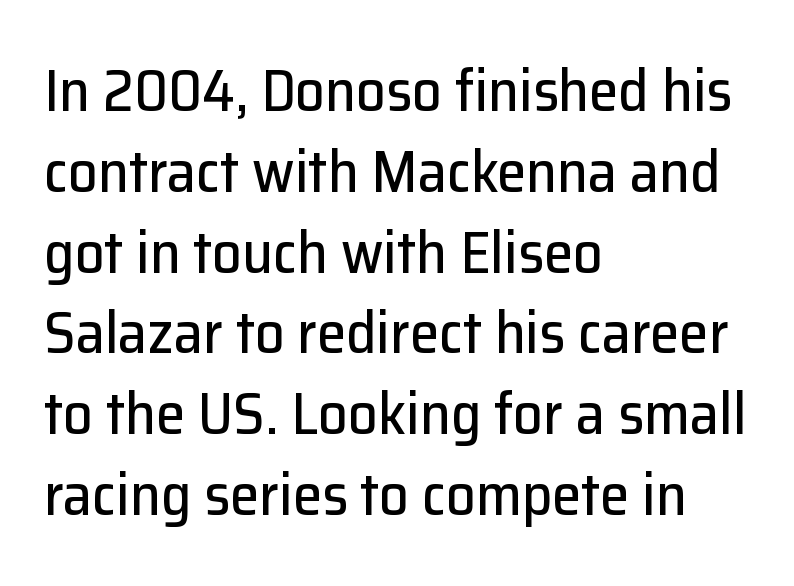
Q: Is the text italic (slanted)? A: No, it is upright.
Q: Is the typeface a serif or a sans-serif typeface? A: Sans-serif.
Q: Is the text underlined? A: No.
Q: How is the paragraph aligned? A: Left-aligned.
Q: Is the spacing between letters normal or unusually wide? A: Normal.
Q: Is the spacing between lines tight, normal or loose? A: Normal.
Q: Width (condensed, normal, or wide)? A: Normal.
Q: Stroke contrast? A: Low.
Q: x-height? A: Medium.
Q: Monospaced? A: No.
